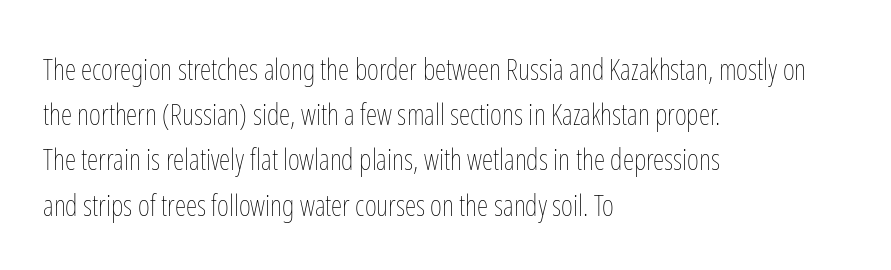
The image shows 29 px thin, condensed type, upright; set left-aligned, normal line spacing (1.56x), normal letter spacing, not underlined; low stroke contrast and a medium x-height.
